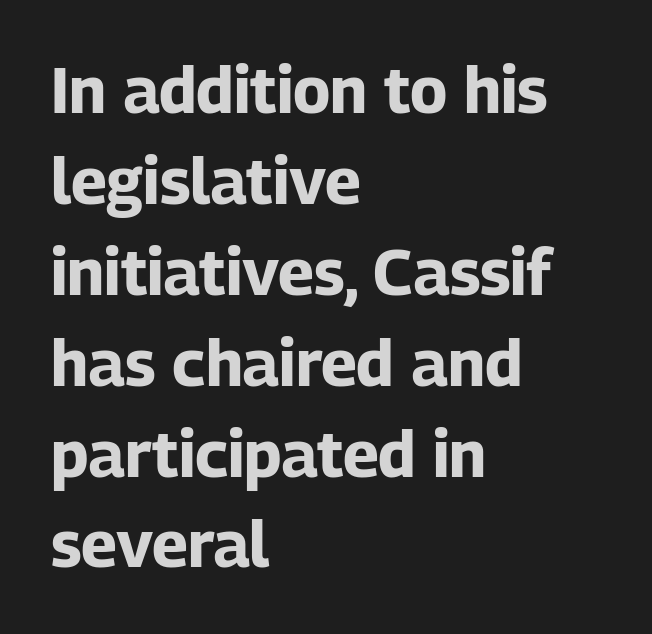
Q: Is the text bold? A: Yes.
Q: Is the text italic (slanted)? A: No, it is upright.
Q: Is the typeface a serif or a sans-serif typeface? A: Sans-serif.
Q: Is the text underlined? A: No.
Q: How is the paragraph aligned? A: Left-aligned.
Q: Is the spacing between letters normal or unusually wide? A: Normal.
Q: Is the spacing between lines tight, normal or loose? A: Normal.
Q: Width (condensed, normal, or wide)? A: Normal.
Q: Stroke contrast? A: Low.
Q: x-height? A: Medium.
Q: Monospaced? A: No.
